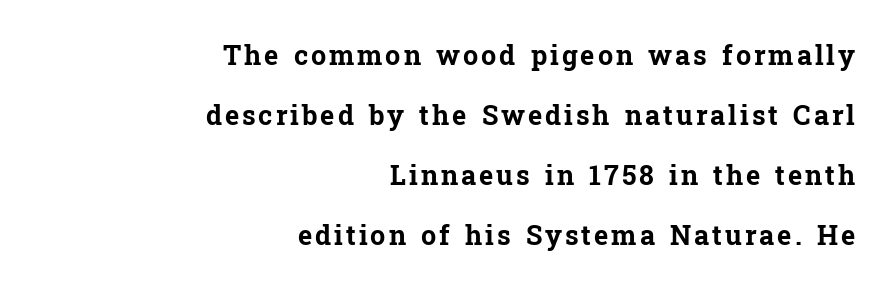
Q: Is the text bold? A: Yes.
Q: Is the text italic (slanted)? A: No, it is upright.
Q: Is the text underlined? A: No.
Q: How is the paragraph aligned? A: Right-aligned.
Q: Is the spacing between lines tight, normal or loose? A: Loose.
